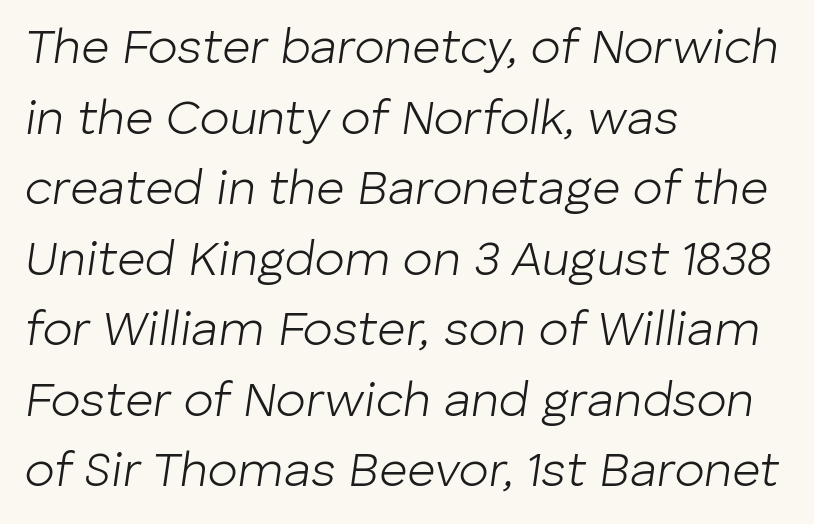
The image shows 49 px light type, italic (leaning right); set left-aligned, normal line spacing (1.44x), normal letter spacing, not underlined; low stroke contrast and a medium x-height.
